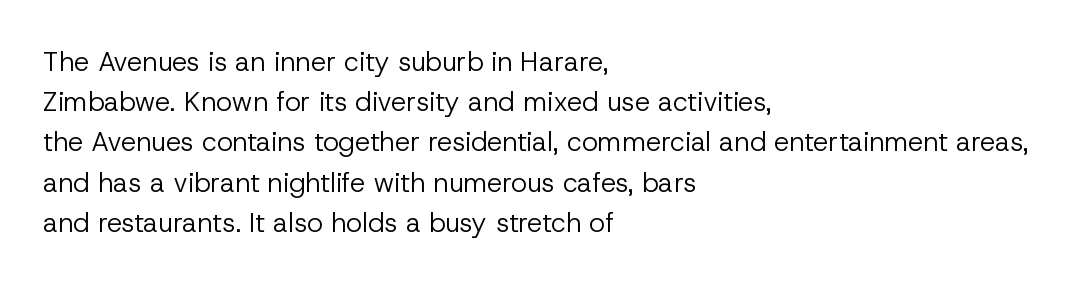
Q: Is the text bold? A: No.
Q: Is the text italic (slanted)? A: No, it is upright.
Q: Is the text underlined? A: No.
Q: How is the paragraph aligned? A: Left-aligned.
Q: Is the spacing between letters normal or unusually wide? A: Normal.
Q: Is the spacing between lines tight, normal or loose? A: Normal.
